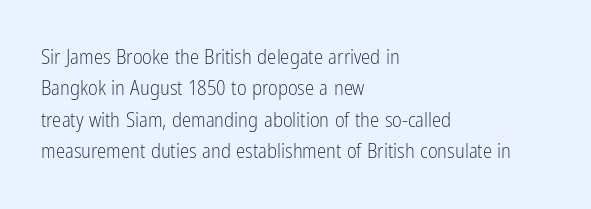
Q: Is the text bold? A: No.
Q: Is the text italic (slanted)? A: No, it is upright.
Q: Is the text underlined? A: No.
Q: How is the paragraph aligned? A: Left-aligned.
Q: Is the spacing between letters normal or unusually wide? A: Normal.
Q: Is the spacing between lines tight, normal or loose? A: Normal.
